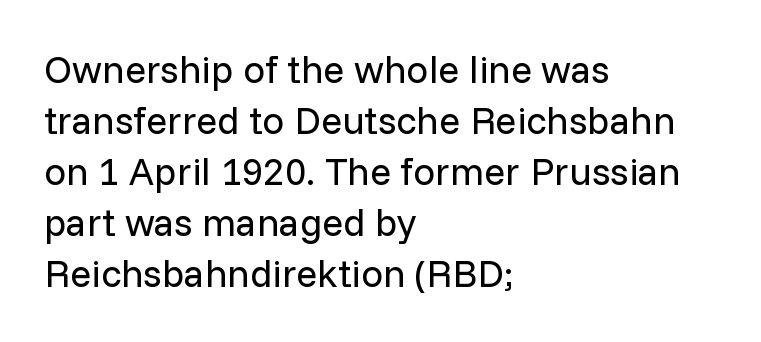
Is this a fixed-width face? No — the glyphs have proportional, varying widths. Letters rest on an invisible, unmarked baseline. The horizontal fit of the characters is conventional and even. Quick note: interline space is typical. Caption: face not bold, strokes unweighted. The rendering anchors every line to the left-hand side.
